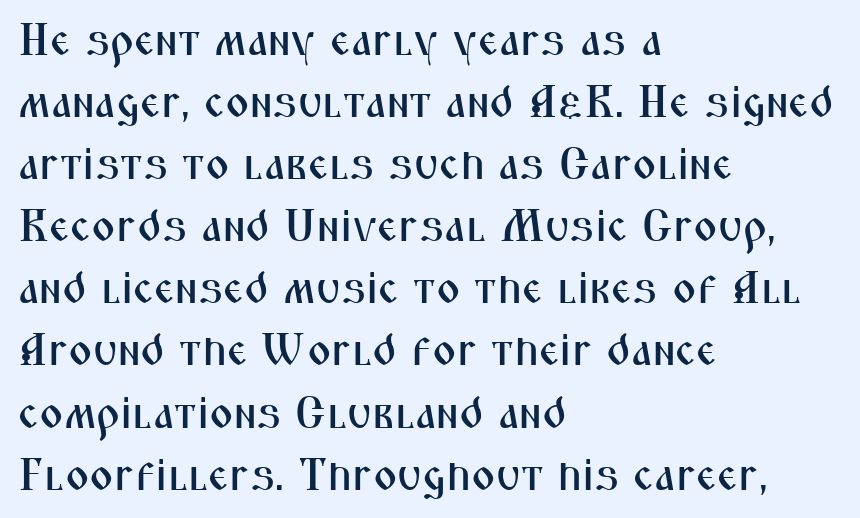
Do the characters align in a grid? No, the font is proportional. The vertical gap from one line to the next is medium. The text was rendered using a sans face with plain stroke endings. The letters sit at their default tracking, neither squeezed nor spread.
